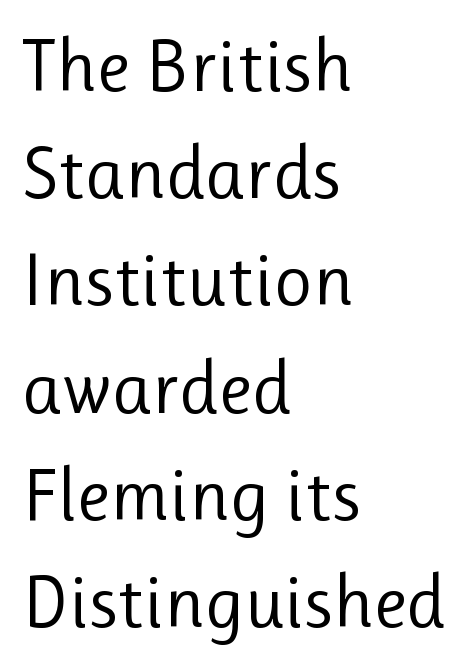
Q: Is the text bold? A: No.
Q: Is the text italic (slanted)? A: No, it is upright.
Q: Is the typeface a serif or a sans-serif typeface? A: Sans-serif.
Q: Is the text underlined? A: No.
Q: How is the paragraph aligned? A: Left-aligned.
Q: Is the spacing between letters normal or unusually wide? A: Normal.
Q: Is the spacing between lines tight, normal or loose? A: Normal.
Q: Width (condensed, normal, or wide)? A: Normal.
Q: Stroke contrast? A: Low.
Q: x-height? A: Medium.
Q: Monospaced? A: No.
